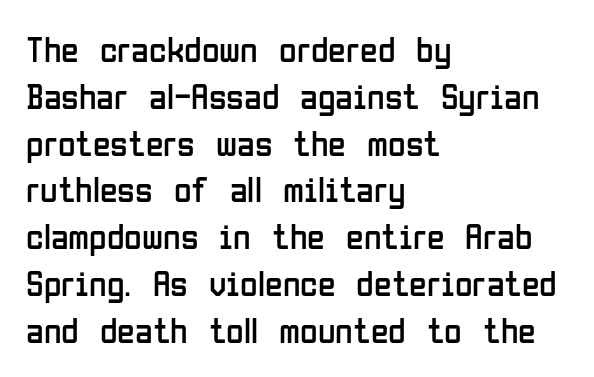
{"serif": "no", "italic": "no", "bold": "no", "weight": "regular", "width": "condensed", "stroke_contrast": "low", "x_height": "medium", "monospaced": "no", "underline": "no", "align": "left", "line_spacing": "normal", "line_spacing_ratio": 1.3, "letter_spacing": "normal", "letter_spacing_em": 0.0, "glyph_px": 36}
